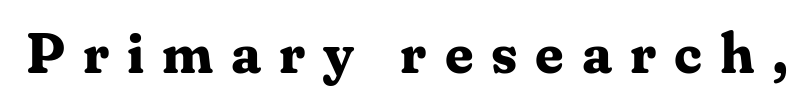
{"serif": "yes", "italic": "no", "bold": "yes", "weight": "bold", "width": "normal", "stroke_contrast": "medium", "x_height": "medium", "monospaced": "no", "underline": "no", "letter_spacing": "wide", "letter_spacing_em": 0.32, "glyph_px": 56}
